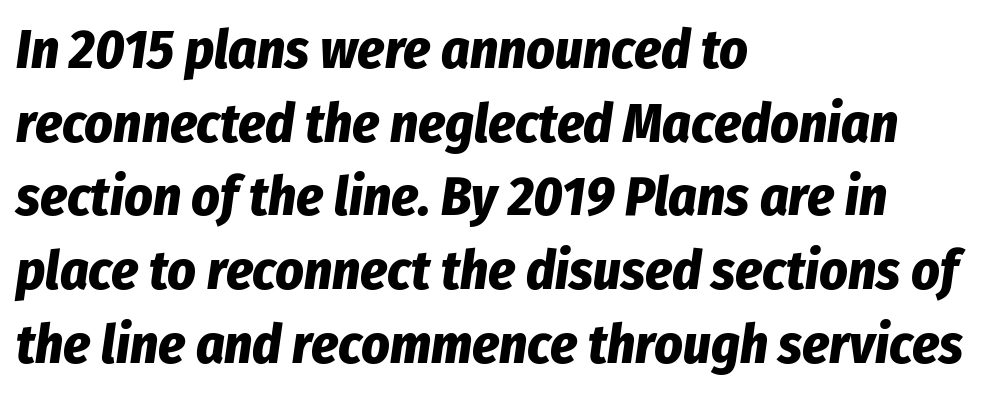
Emphasis by weight is at full strength: bold. This sample keeps an unexceptional amount of space between lines. The passage shown is not underscored anywhere. Yep, that's italic — everything's leaning.
